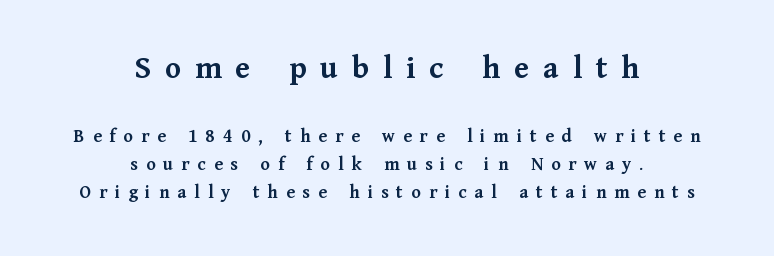
The image shows 33 px semibold serif type, upright; set centered, normal line spacing (1.47x), unusually wide letter spacing (+0.42 em), not underlined; the first (top) block is 1.74x larger; medium stroke contrast and a medium x-height.
